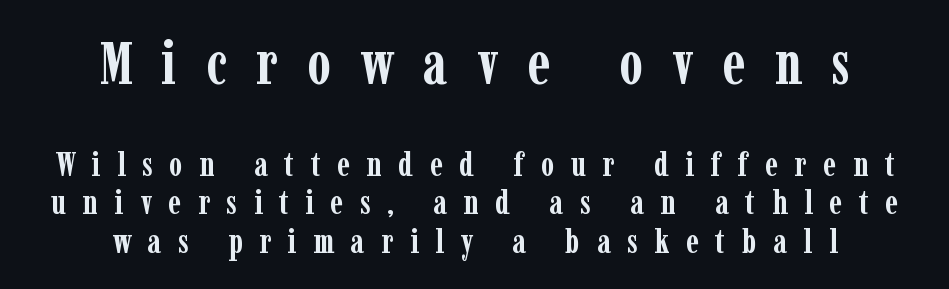
{"serif": "yes", "italic": "no", "bold": "yes", "weight": "semibold", "width": "condensed", "stroke_contrast": "low", "x_height": "medium", "monospaced": "no", "underline": "no", "align": "center", "line_spacing": "tight", "line_spacing_ratio": 1.13, "letter_spacing": "wide", "letter_spacing_em": 0.49, "larger_block": "first", "size_ratio": 1.76, "glyph_px": 60}
